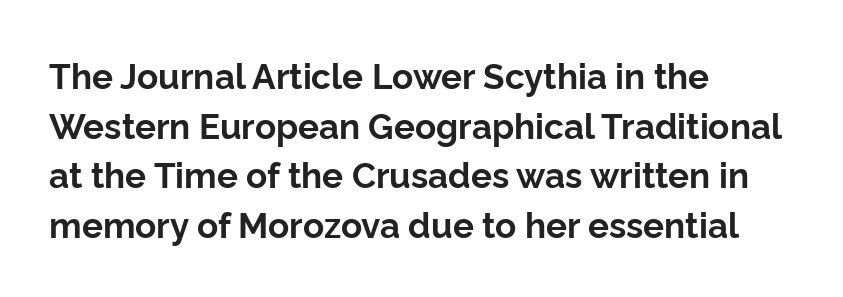
{"serif": "no", "italic": "no", "bold": "yes", "weight": "bold", "width": "normal", "stroke_contrast": "low", "x_height": "medium", "monospaced": "no", "underline": "no", "align": "left", "line_spacing": "normal", "line_spacing_ratio": 1.42, "letter_spacing": "normal", "letter_spacing_em": 0.0, "glyph_px": 35}
